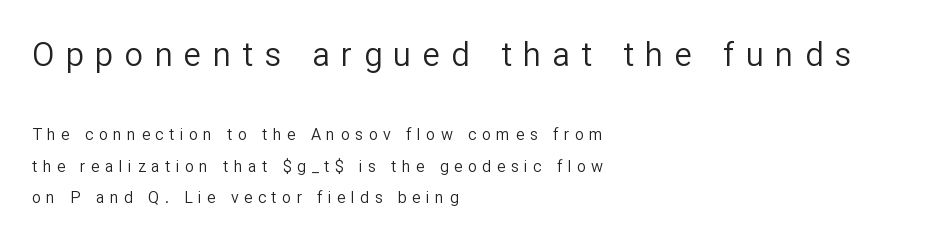
Q: Is the text bold? A: No.
Q: Is the text italic (slanted)? A: No, it is upright.
Q: Is the typeface a serif or a sans-serif typeface? A: Sans-serif.
Q: Is the text underlined? A: No.
Q: How is the paragraph aligned? A: Left-aligned.
Q: Is the spacing between letters normal or unusually wide? A: Unusually wide.
Q: Is the spacing between lines tight, normal or loose? A: Loose.
Q: Which block of text is set in a larger size, the first (top) or the second (bottom)? A: The first (top) one.
Q: Width (condensed, normal, or wide)? A: Normal.
Q: Stroke contrast? A: Low.
Q: x-height? A: Medium.
Q: Monospaced? A: No.
